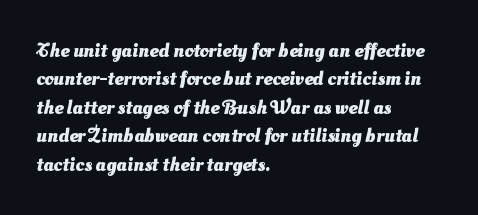
{"bold": "yes", "underline": "no", "align": "left", "line_spacing": "normal", "line_spacing_ratio": 1.42, "letter_spacing": "normal", "letter_spacing_em": 0.0, "glyph_px": 20}
